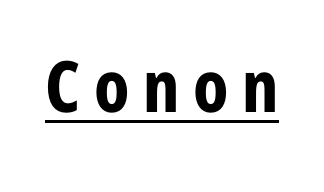
{"serif": "no", "italic": "no", "bold": "yes", "weight": "bold", "width": "condensed", "stroke_contrast": "low", "x_height": "medium", "monospaced": "no", "underline": "yes", "glyph_px": 71}
